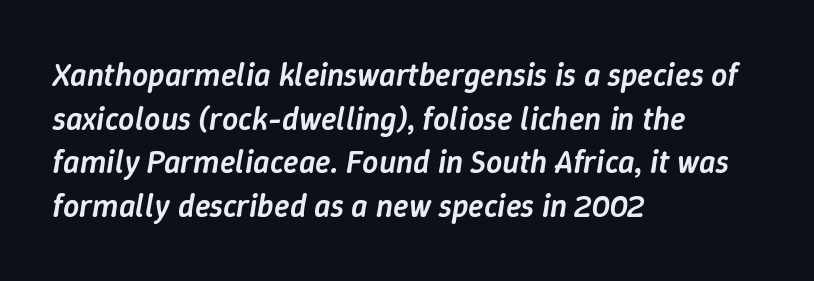
Q: Is the text bold? A: Semi-bold.
Q: Is the text italic (slanted)? A: Yes, it leans right by about 9 degrees.
Q: Is the text underlined? A: No.
Q: How is the paragraph aligned? A: Left-aligned.
Q: Is the spacing between letters normal or unusually wide? A: Normal.
Q: Is the spacing between lines tight, normal or loose? A: Normal.
Q: Width (condensed, normal, or wide)? A: Normal.
Q: Stroke contrast? A: Low.
Q: x-height? A: Medium.
Q: Monospaced? A: No.
